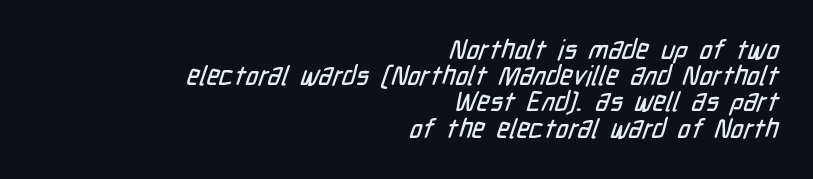
{"underline": "no", "align": "right", "line_spacing": "tight", "line_spacing_ratio": 0.97, "letter_spacing": "normal", "letter_spacing_em": 0.0, "glyph_px": 27}
